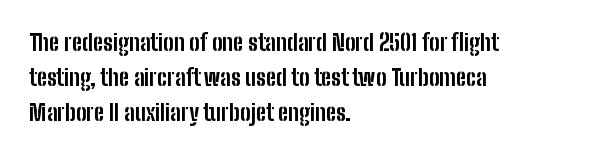
Q: Is the text bold? A: Yes.
Q: Is the text italic (slanted)? A: No, it is upright.
Q: Is the text underlined? A: No.
Q: How is the paragraph aligned? A: Left-aligned.
Q: Is the spacing between letters normal or unusually wide? A: Normal.
Q: Is the spacing between lines tight, normal or loose? A: Normal.
